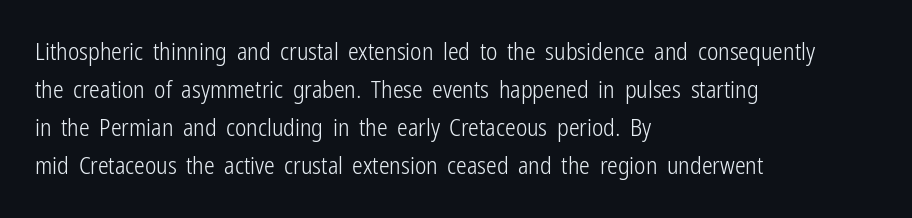
The image shows 24 px text type, upright; set left-aligned, normal line spacing (1.59x), normal letter spacing, not underlined.
